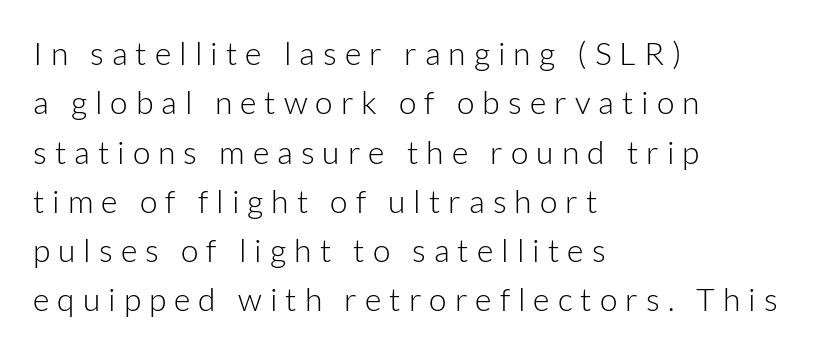
The image shows 32 px light sans-serif type, upright; set left-aligned, normal line spacing (1.54x), unusually wide letter spacing (+0.25 em), not underlined; low stroke contrast and a medium x-height.
